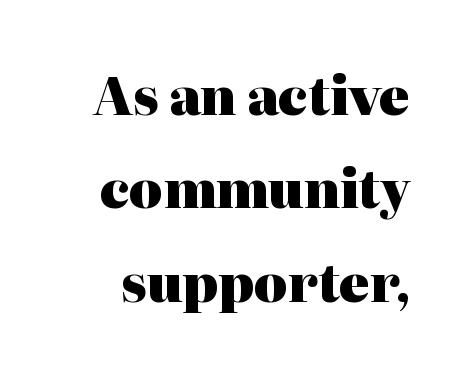
{"serif": "yes", "italic": "no", "bold": "yes", "weight": "heavy", "width": "normal", "stroke_contrast": "high", "x_height": "medium", "monospaced": "no", "underline": "no", "line_spacing_ratio": 1.83, "letter_spacing": "normal", "letter_spacing_em": 0.0, "glyph_px": 51}
